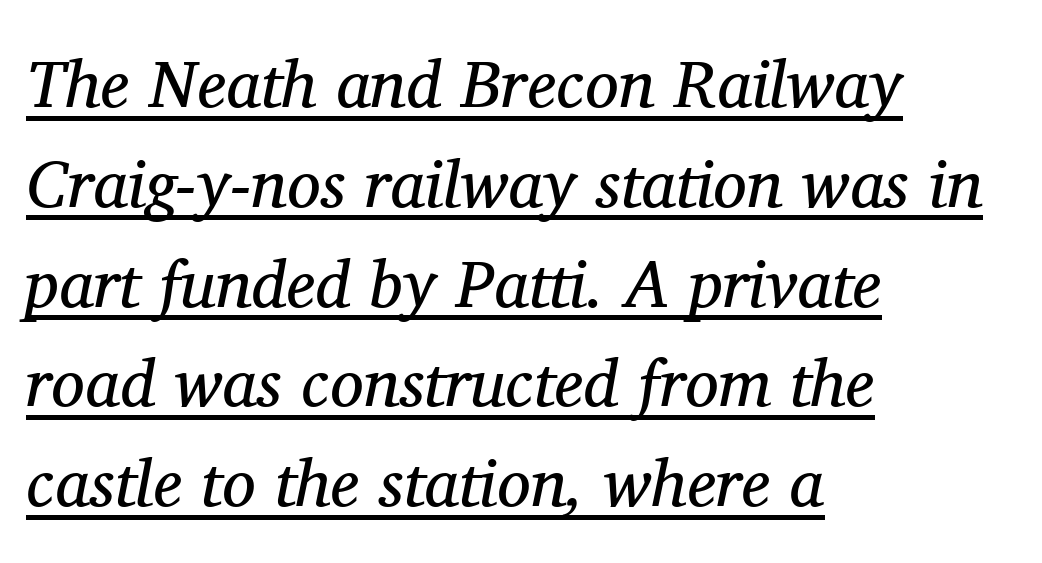
{"serif": "yes", "italic": "yes", "lean": "right", "slant_degrees": 11, "bold": "no", "weight": "regular", "width": "normal", "stroke_contrast": "medium", "x_height": "medium", "monospaced": "no", "underline": "yes", "align": "left", "line_spacing": "normal", "line_spacing_ratio": 1.49, "letter_spacing": "normal", "letter_spacing_em": 0.0, "glyph_px": 67}
